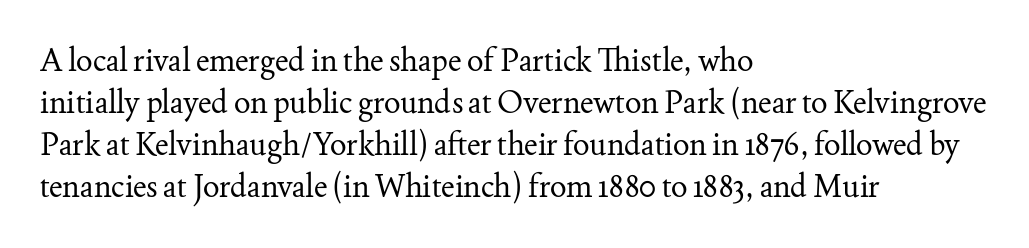
What's the leading like? Ordinary, nothing unusual. Line starts are locked; line ends wander. You could not count columns in this text — the font is proportionally spaced. No italicization has been applied; the sample stays upright. No word sits above an underline. In terms of letterform style, serifs are clearly present.
